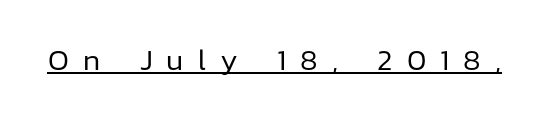
The image shows 30 px regular-weight sans-serif type, upright; set unusually wide letter spacing (+0.47 em), underlined; low stroke contrast and a medium x-height.
